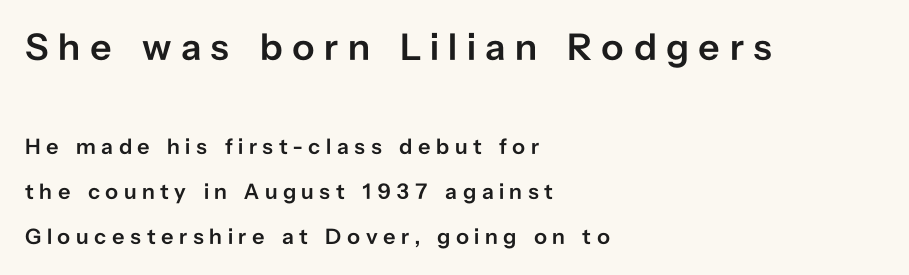
Q: Is the text bold? A: Semi-bold.
Q: Is the text italic (slanted)? A: No, it is upright.
Q: Is the typeface a serif or a sans-serif typeface? A: Sans-serif.
Q: Is the text underlined? A: No.
Q: How is the paragraph aligned? A: Left-aligned.
Q: Is the spacing between letters normal or unusually wide? A: Unusually wide.
Q: Is the spacing between lines tight, normal or loose? A: Loose.
Q: Which block of text is set in a larger size, the first (top) or the second (bottom)? A: The first (top) one.
Q: Width (condensed, normal, or wide)? A: Normal.
Q: Stroke contrast? A: Low.
Q: x-height? A: Medium.
Q: Monospaced? A: No.
